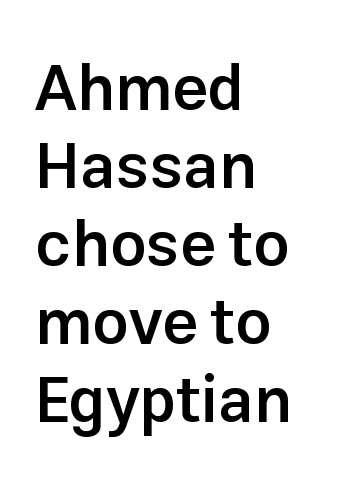
The image shows 64 px semibold sans-serif type, upright; set left-aligned, line spacing 1.22x, normal letter spacing, not underlined; low stroke contrast and a medium x-height.
